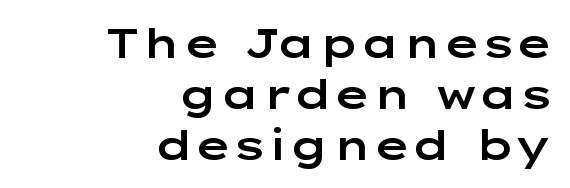
Regarding serifs, this sample does without them. Each word holds together tightly as a unit, with standard inter-letter gaps. When letters stand straight like this, we call the style roman or upright. Here the designer chose a conventional face with non-uniform glyph widths.
